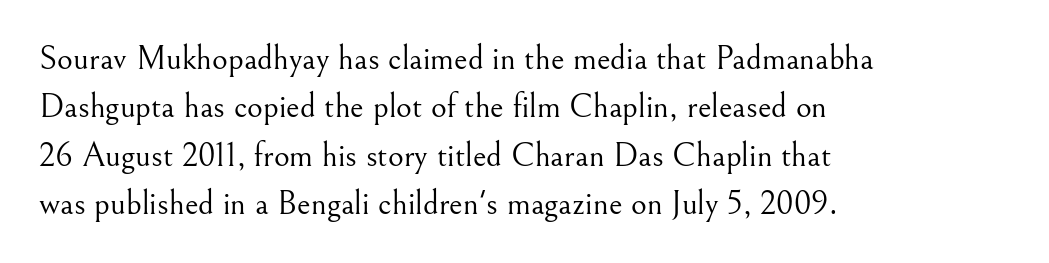
{"serif": "yes", "italic": "no", "bold": "no", "weight": "light", "width": "normal", "stroke_contrast": "medium", "x_height": "small", "monospaced": "no", "underline": "no", "align": "left", "line_spacing": "normal", "line_spacing_ratio": 1.42, "letter_spacing": "normal", "letter_spacing_em": 0.0, "glyph_px": 34}
